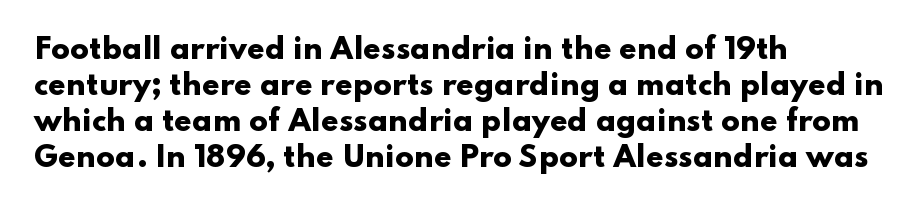
The image shows 28 px heavy, wide sans-serif type, upright; set left-aligned, normal line spacing (1.28x), normal letter spacing, not underlined; low stroke contrast and a small x-height.
